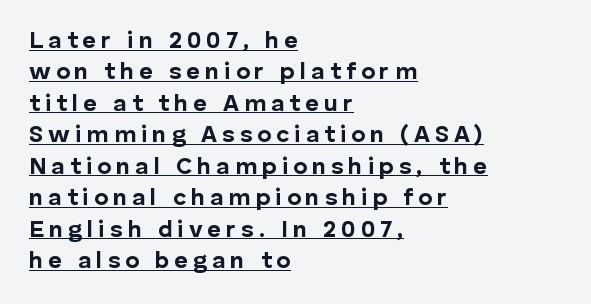
The rendered words wear a rule along their underside. Horizontal alignment here is leftward, the default for most running prose. In terms of leading, this rendering sits right in the middle. The tracking reads as deliberately expanded to a designer's eye. Typographic density is high because the face is bold.
